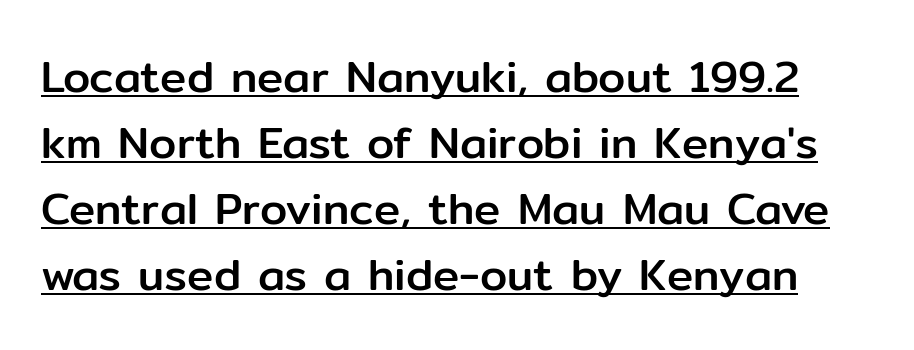
Q: Is the text italic (slanted)? A: No, it is upright.
Q: Is the typeface a serif or a sans-serif typeface? A: Sans-serif.
Q: Is the text underlined? A: Yes.
Q: Is the spacing between letters normal or unusually wide? A: Normal.
Q: Is the spacing between lines tight, normal or loose? A: Normal.
Q: Width (condensed, normal, or wide)? A: Normal.
Q: Stroke contrast? A: Low.
Q: x-height? A: Medium.
Q: Monospaced? A: No.
